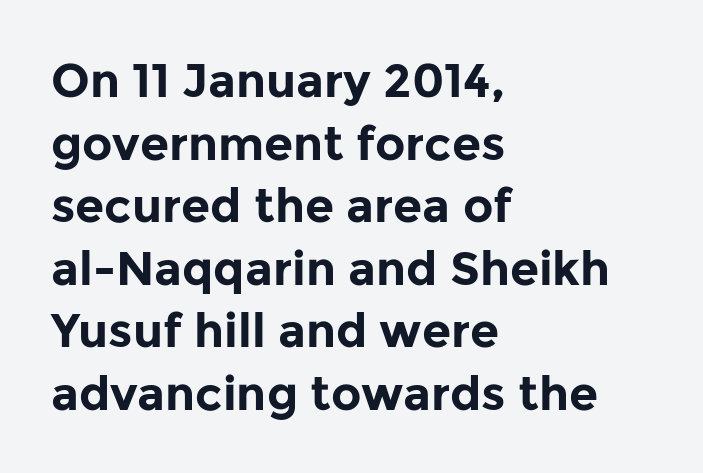
Looks like regular typesetting: each glyph gets only the width it needs. Do the letters lean? They stand straight. The type is set solid horizontally, with unmodified tracking. Chunky letters — that's bold for sure.
